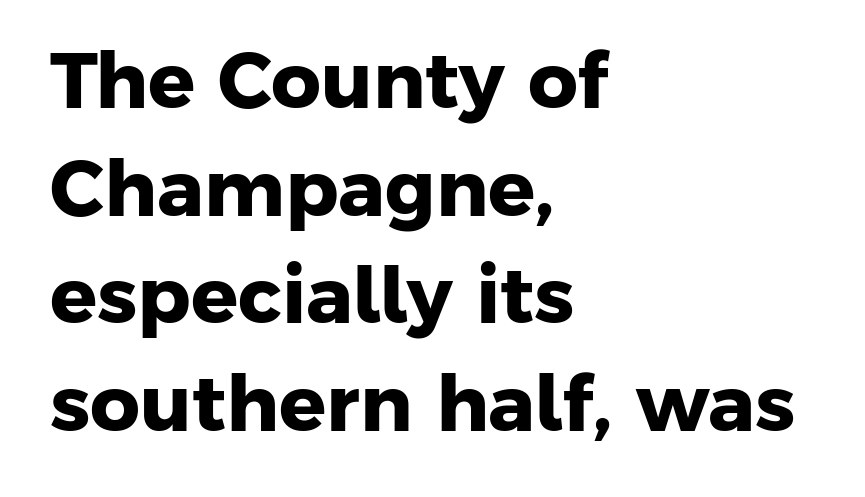
Q: Is the text bold? A: Yes.
Q: Is the typeface a serif or a sans-serif typeface? A: Sans-serif.
Q: Is the text underlined? A: No.
Q: How is the paragraph aligned? A: Left-aligned.
Q: Is the spacing between letters normal or unusually wide? A: Normal.
Q: Is the spacing between lines tight, normal or loose? A: Normal.
Q: Width (condensed, normal, or wide)? A: Normal.
Q: Stroke contrast? A: Low.
Q: x-height? A: Medium.
Q: Monospaced? A: No.
